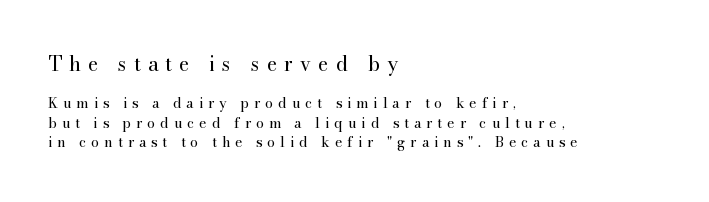
The image shows 20 px text type, upright; set left-aligned, normal line spacing (1.4x), unusually wide letter spacing (+0.36 em), not underlined; the first (top) block is 1.43x larger.
